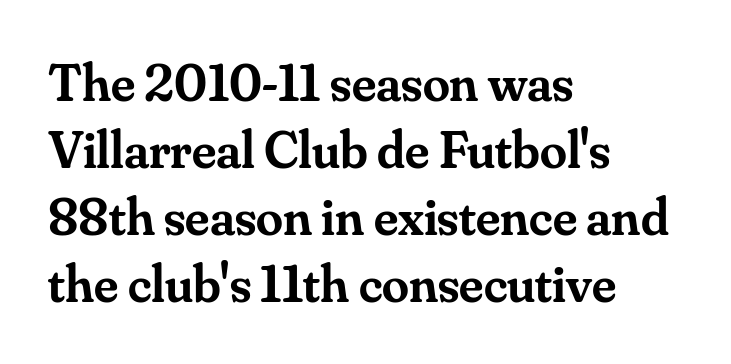
This rendering features lettering with no underline. The passage shown is typeset with a serif family. All the whitespace from short lines collects on the right. The passage shown is semibold, sitting just below true bold. Each letter keeps its own natural width here, so spacing adapts to shape. Is there any slant? The stems are plumb.
